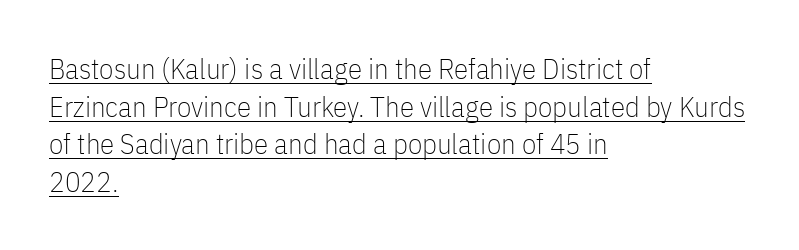
{"serif": "no", "italic": "no", "bold": "no", "weight": "thin", "width": "condensed", "stroke_contrast": "low", "x_height": "medium", "monospaced": "no", "underline": "yes", "align": "left", "line_spacing": "normal", "line_spacing_ratio": 1.3, "letter_spacing": "normal", "letter_spacing_em": 0.0, "glyph_px": 29}
